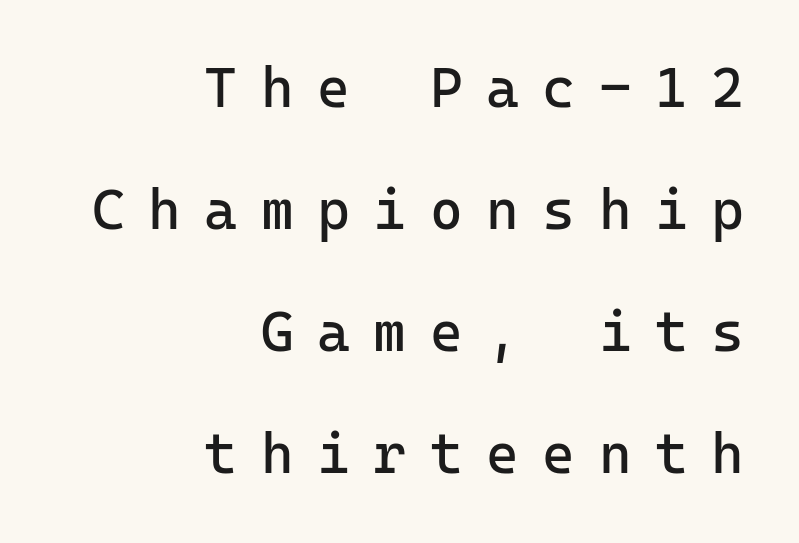
{"serif": "no", "italic": "no", "bold": "no", "weight": "regular", "width": "normal", "stroke_contrast": "low", "x_height": "medium", "monospaced": "yes", "underline": "no", "align": "right", "line_spacing": "loose", "line_spacing_ratio": 2.18, "letter_spacing": "wide", "letter_spacing_em": 0.42, "glyph_px": 56}
